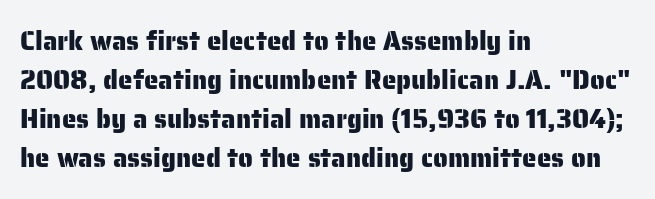
{"italic": "no", "underline": "no", "align": "left", "line_spacing": "normal", "line_spacing_ratio": 1.5, "letter_spacing": "normal", "letter_spacing_em": 0.0, "glyph_px": 26}
